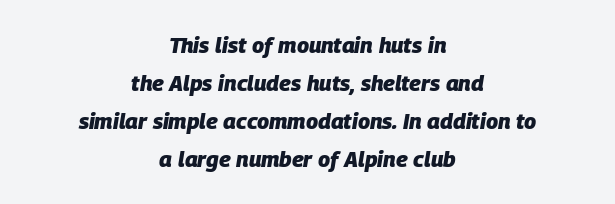
The glyphs look as if they've been sheared to an angle. I'd describe the lettering as bold — thick and assertive. Observe the ordinary spacing: letters are neighbours, not strangers. Leftover space on each line is divided equally before and after the words. The passage shown is not underscored anywhere.
